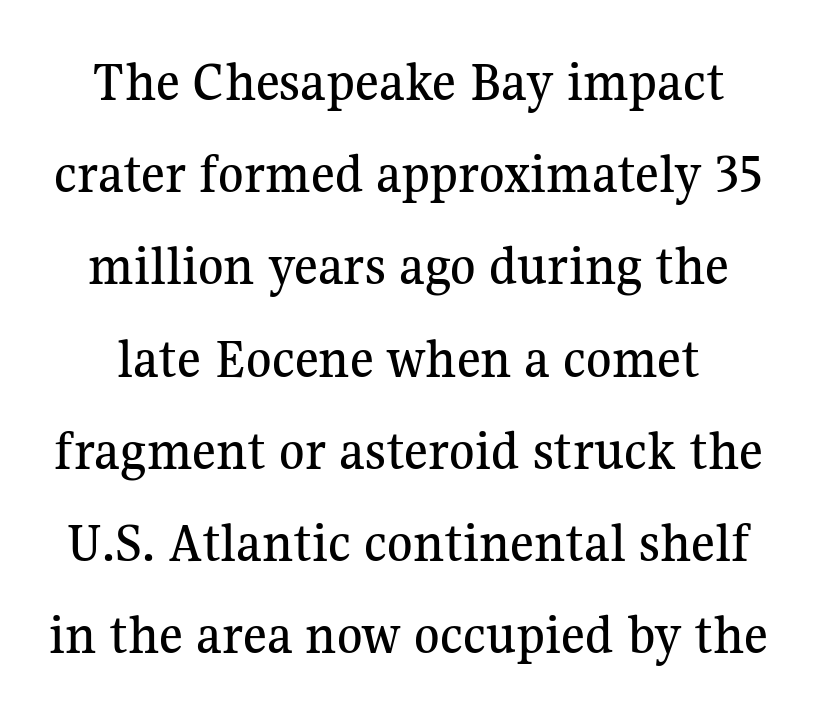
{"serif": "yes", "italic": "no", "width": "normal", "stroke_contrast": "medium", "x_height": "medium", "monospaced": "no", "underline": "no", "line_spacing": "normal", "line_spacing_ratio": 1.59, "letter_spacing": "normal", "letter_spacing_em": 0.0, "glyph_px": 58}
